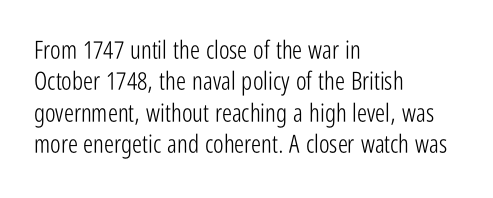
The image shows 25 px text type, upright; set left-aligned, normal line spacing (1.26x), normal letter spacing, not underlined.
